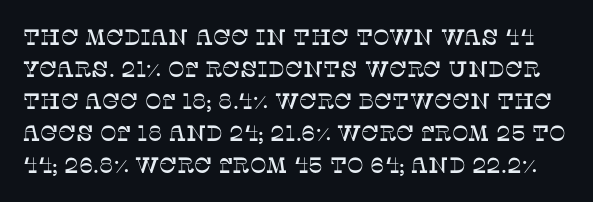
Nothing unusual about the tracking: characters are spaced as the font intends. Descenders hang freely into open space. Vertical strokes here are truly vertical. If you measured baseline to baseline, you'd find a middling distance.
